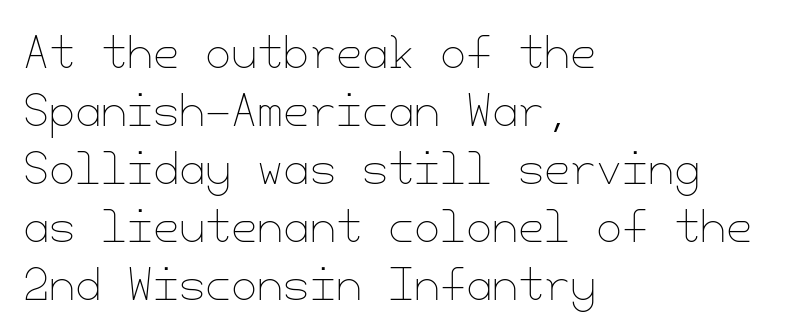
Leading matches the norm, producing a regular column. Just letters on the line, the space beneath them empty. Is this a heavy cut? Hardly; it is regular or lighter. The specimen reads as upright at a glance. Spacing between characters is what you'd get straight out of the box.
